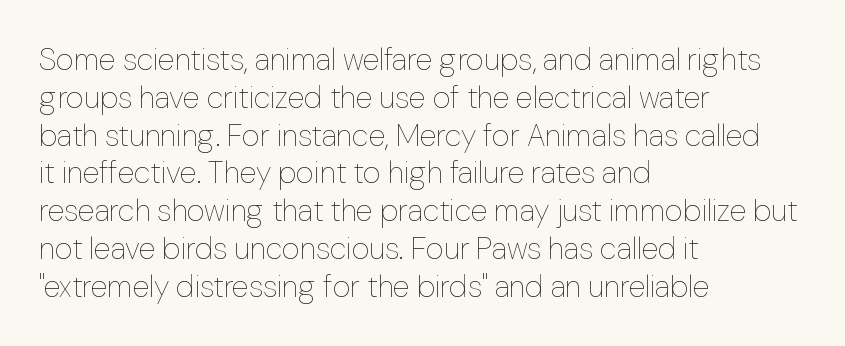
The image shows 31 px thin type, upright; set left-aligned, line spacing 1.22x, normal letter spacing, not underlined; low stroke contrast and a medium x-height.
